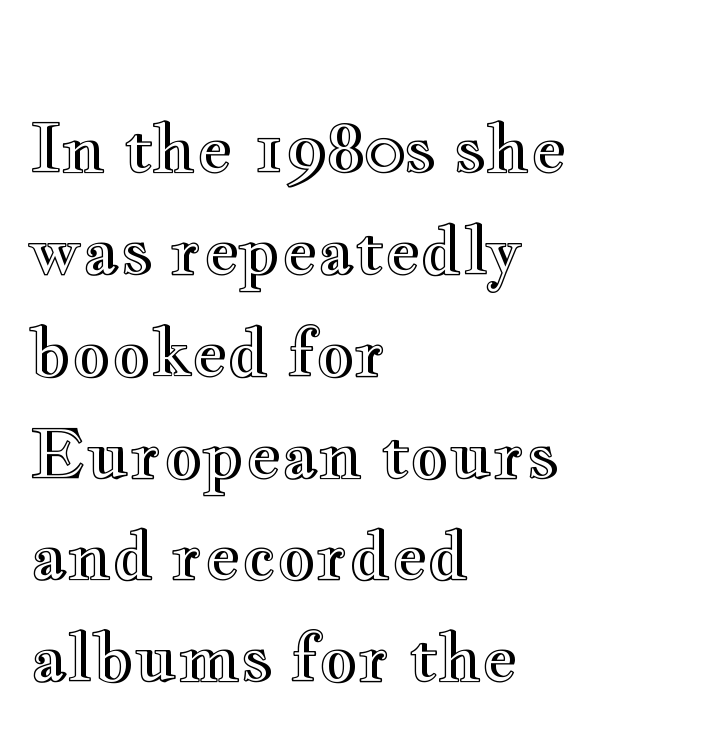
The image shows 67 px wide type, upright; set left-aligned, normal line spacing (1.52x), normal letter spacing, not underlined; a small x-height.
